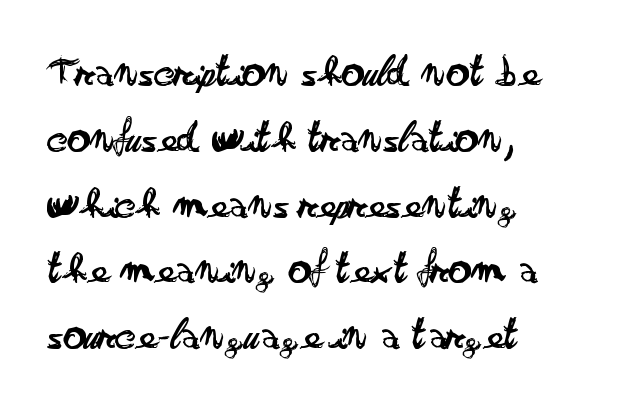
Q: Is the text bold? A: No.
Q: Is the text italic (slanted)? A: No, it is upright.
Q: Is the typeface a serif or a sans-serif typeface? A: Sans-serif.
Q: Is the text underlined? A: No.
Q: How is the paragraph aligned? A: Left-aligned.
Q: Is the spacing between letters normal or unusually wide? A: Normal.
Q: Is the spacing between lines tight, normal or loose? A: Normal.
Q: Width (condensed, normal, or wide)? A: Wide.
Q: Stroke contrast? A: Low.
Q: x-height? A: Small.
Q: Monospaced? A: No.
